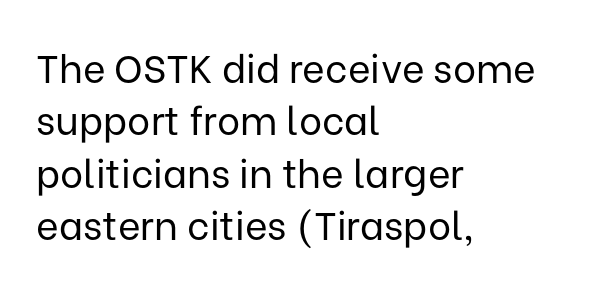
{"serif": "no", "italic": "no", "bold": "no", "weight": "regular", "width": "normal", "stroke_contrast": "low", "x_height": "medium", "monospaced": "no", "underline": "no", "align": "left", "line_spacing": "normal", "line_spacing_ratio": 1.34, "letter_spacing": "normal", "letter_spacing_em": 0.0, "glyph_px": 39}
